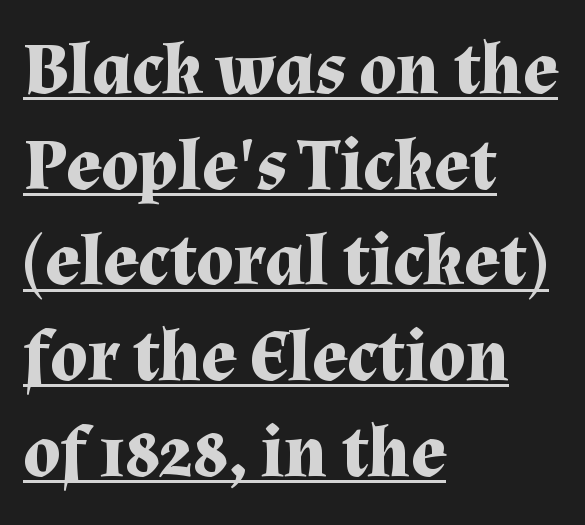
Q: Is the text bold? A: Yes.
Q: Is the text italic (slanted)? A: No, it is upright.
Q: Is the typeface a serif or a sans-serif typeface? A: Serif.
Q: Is the text underlined? A: Yes.
Q: How is the paragraph aligned? A: Left-aligned.
Q: Is the spacing between letters normal or unusually wide? A: Normal.
Q: Is the spacing between lines tight, normal or loose? A: Normal.
Q: Width (condensed, normal, or wide)? A: Normal.
Q: Stroke contrast? A: Medium.
Q: x-height? A: Medium.
Q: Monospaced? A: No.
